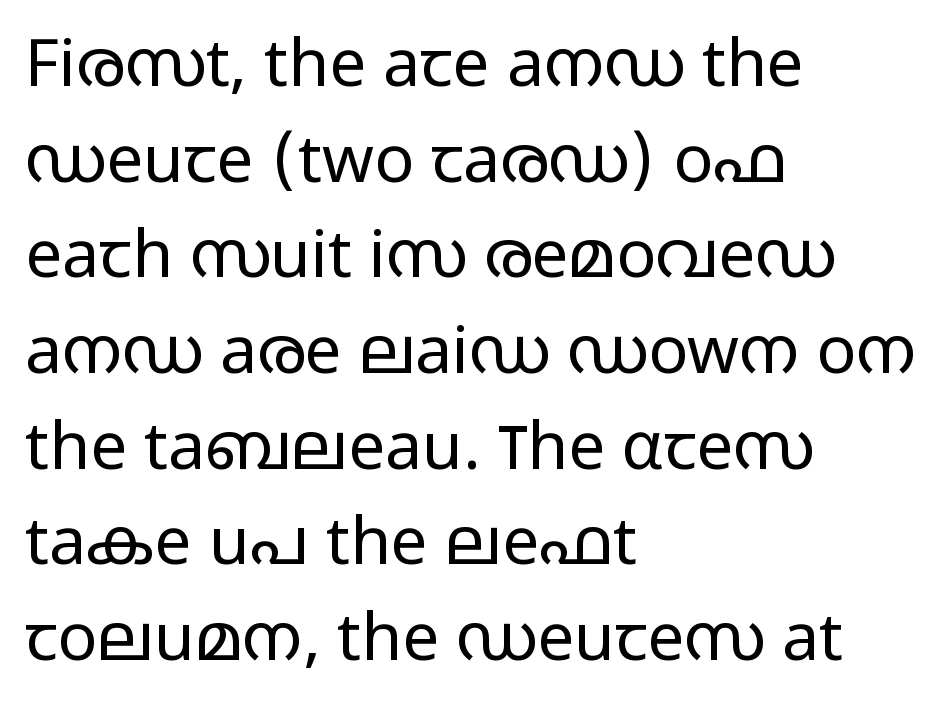
Every stem runs plumb, perpendicular to the baseline. Glyph-to-glyph distance matches everyday printed text. The vertical gap from one line to the next is medium. The lines in this sample share a left origin and differ only in where they stop. This sample uses a sans-serif face. The typesetting does not lean heavy: it is not bold.
